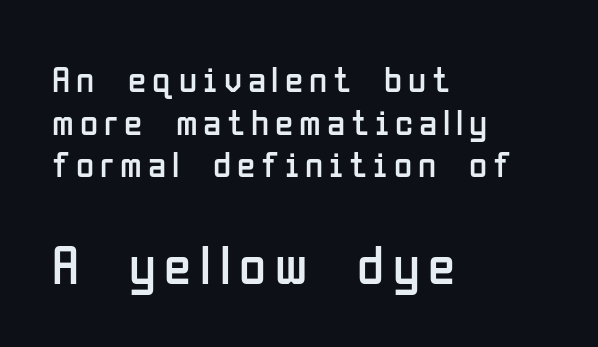
The image shows 55 px regular-weight, condensed sans-serif type, upright; set left-aligned, tight line spacing (1.15x), not underlined; the second (bottom) block is 1.49x larger; low stroke contrast and a medium x-height.
